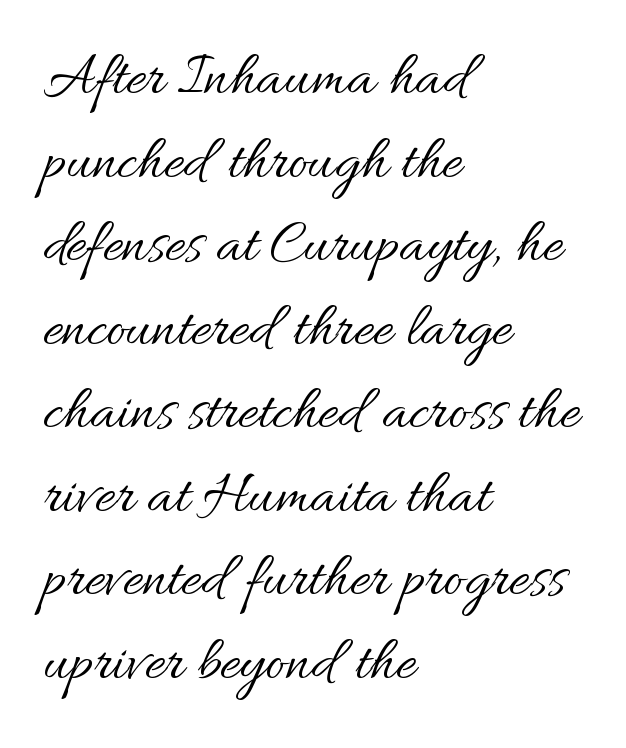
Vertical stems look standard width or narrower in stroke. The tracking reads as untouched default to a designer's eye. Whoever set this chose a conventional vertical rhythm. Unmarked baselines from the first word to the last. All the whitespace from short lines collects on the right.
